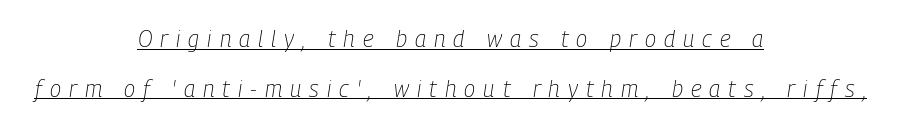
The image shows 23 px text type, italic (leaning right); set centered, loose line spacing (2.16x), unusually wide letter spacing (+0.35 em), underlined.
